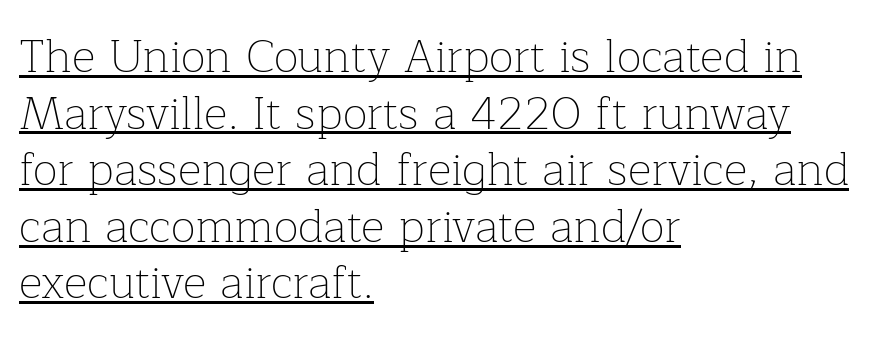
Vertical strokes here are truly vertical. These lines are composed in type with serifs. Short and long lines alike share a common starting point at left. This reads as an unemphasized weight, regular at the heaviest. Emphasis is given by a line drawn under the lettering.
